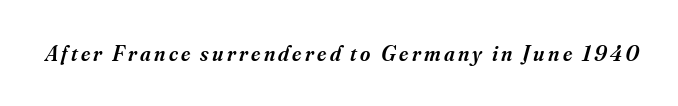
Q: Is the text bold? A: Semi-bold.
Q: Is the text italic (slanted)? A: Yes, it leans right by about 16 degrees.
Q: Is the text underlined? A: No.
